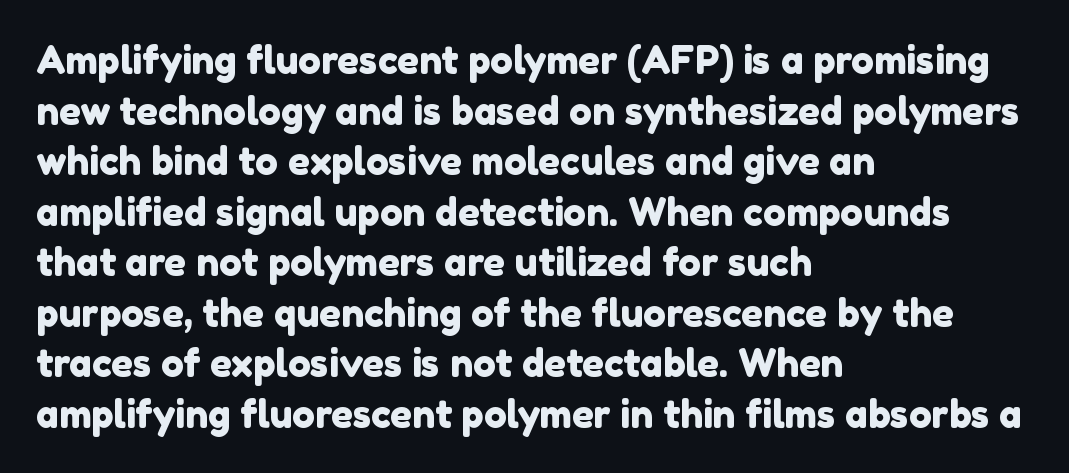
{"serif": "no", "width": "normal", "x_height": "medium", "monospaced": "no", "underline": "no", "align": "left", "line_spacing": "normal", "line_spacing_ratio": 1.33, "letter_spacing": "normal", "letter_spacing_em": 0.0, "glyph_px": 38}
